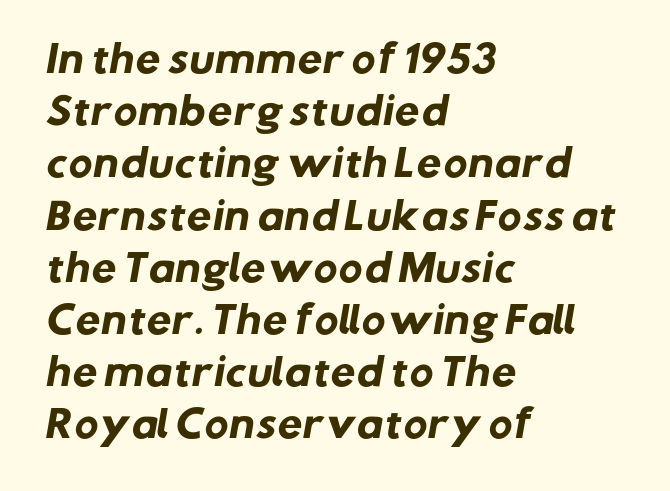
Q: Is the text bold? A: Yes.
Q: Is the typeface a serif or a sans-serif typeface? A: Sans-serif.
Q: Is the text underlined? A: No.
Q: How is the paragraph aligned? A: Left-aligned.
Q: Is the spacing between letters normal or unusually wide? A: Normal.
Q: Is the spacing between lines tight, normal or loose? A: Normal.
Q: Width (condensed, normal, or wide)? A: Normal.
Q: Stroke contrast? A: Low.
Q: x-height? A: Medium.
Q: Monospaced? A: No.
